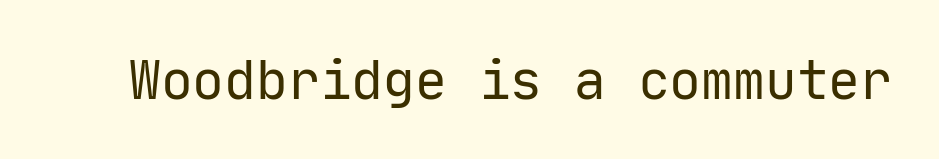
These lines keep a tight, regular rhythm from letter to letter. Just letters on the line, the space beneath them empty. Quick note: not italic, upright. Monospaced: the letters line up in strict vertical columns.
